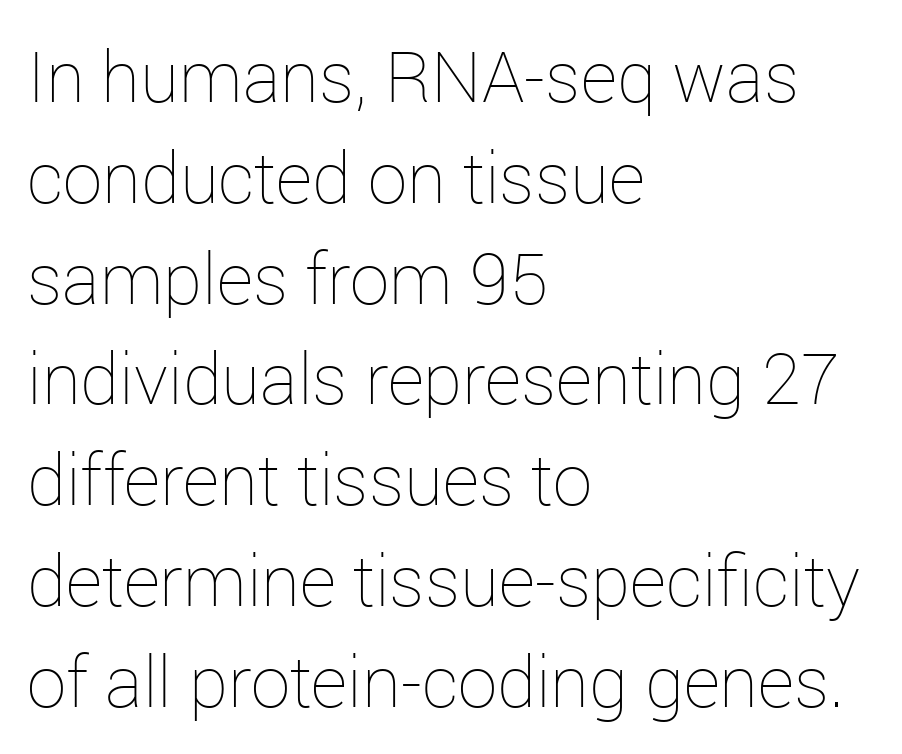
Visually the block forms a straight wall on the left and a jagged coastline on the right. Do the letters lean? They stand straight. Notice how descenders clear the ascenders below comfortably — that's standard leading. Stems and bowls with no extra thickness — not bold. Observe the ordinary spacing: letters are neighbours, not strangers. Character widths vary here, with narrow letters taking less room than wide ones.
